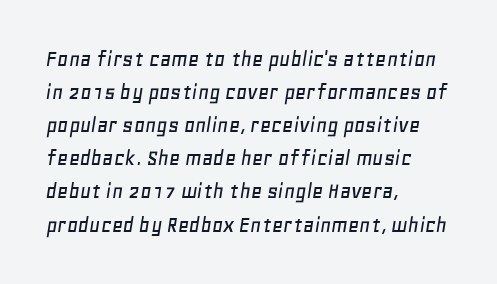
The image shows 24 px text type, italic (leaning right); set left-aligned, normal line spacing (1.38x), normal letter spacing, not underlined.
